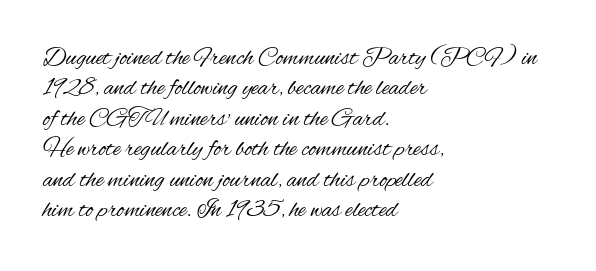
Q: Is the text bold? A: No.
Q: Is the text italic (slanted)? A: Yes.
Q: Is the text underlined? A: No.
Q: How is the paragraph aligned? A: Left-aligned.
Q: Is the spacing between letters normal or unusually wide? A: Normal.
